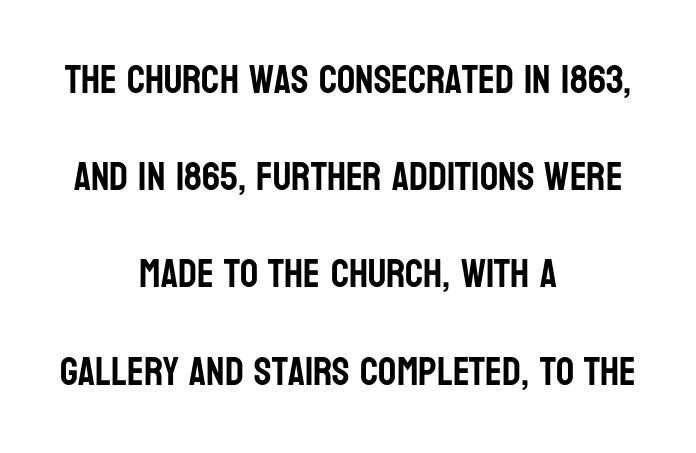
Does the copy run flush right? No — it is centered line by line. Grotesque or geometric, the face here clearly has no serifs. The passage shown stacks its lines with a broad gap. Character widths vary here, with narrow letters taking less room than wide ones. Underline: absent. This sample uses plain, unmodified letter spacing.
